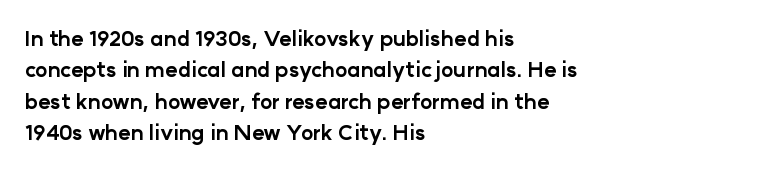
Q: Is the text bold? A: Yes.
Q: Is the text italic (slanted)? A: No, it is upright.
Q: Is the text underlined? A: No.
Q: How is the paragraph aligned? A: Left-aligned.
Q: Is the spacing between letters normal or unusually wide? A: Normal.
Q: Is the spacing between lines tight, normal or loose? A: Normal.
